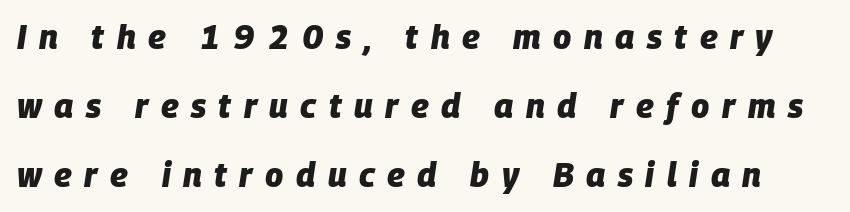
The image shows 33 px heavy type, italic (leaning right); set loose line spacing (2.09x), unusually wide letter spacing (+0.38 em), not underlined; low stroke contrast and a large x-height.
